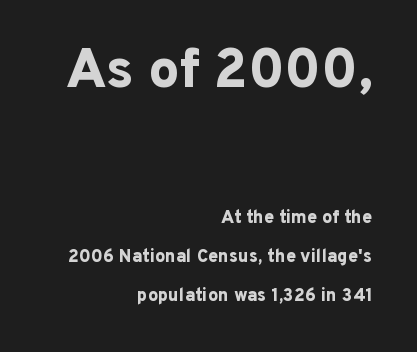
Q: Is the text bold? A: Yes.
Q: Is the text italic (slanted)? A: No, it is upright.
Q: Is the typeface a serif or a sans-serif typeface? A: Sans-serif.
Q: Is the text underlined? A: No.
Q: How is the paragraph aligned? A: Right-aligned.
Q: Is the spacing between letters normal or unusually wide? A: Normal.
Q: Is the spacing between lines tight, normal or loose? A: Loose.
Q: Which block of text is set in a larger size, the first (top) or the second (bottom)? A: The first (top) one.
Q: Width (condensed, normal, or wide)? A: Normal.
Q: Stroke contrast? A: Low.
Q: x-height? A: Medium.
Q: Monospaced? A: No.
